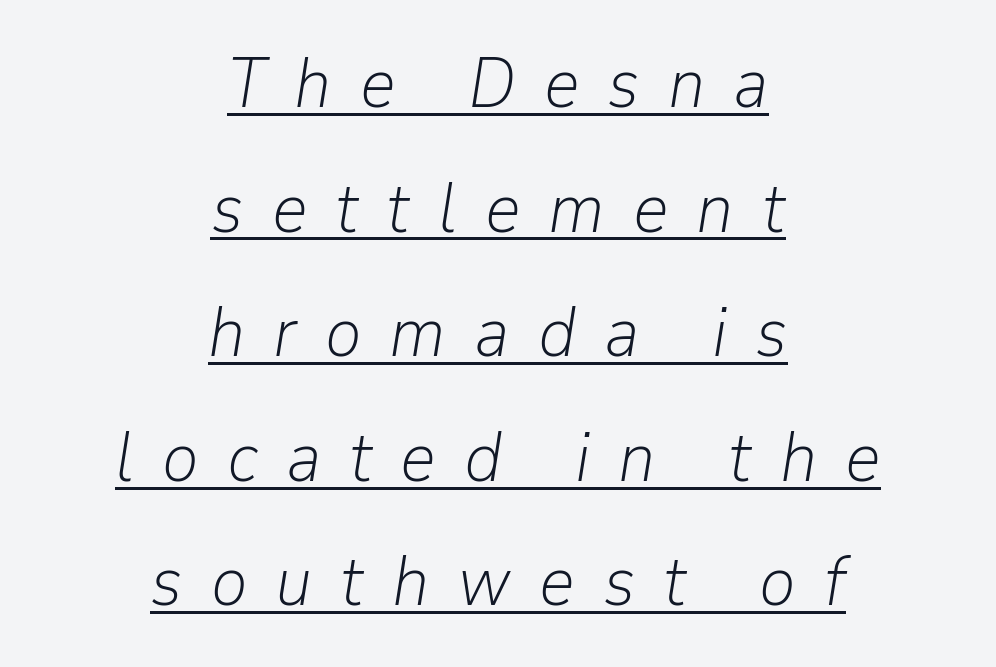
There's an unmistakable incline to the writing here. Centered paragraph, ragged on both sides. The letterforms stand isolated, each surrounded by extra space. A rule runs beneath these lines of type.
